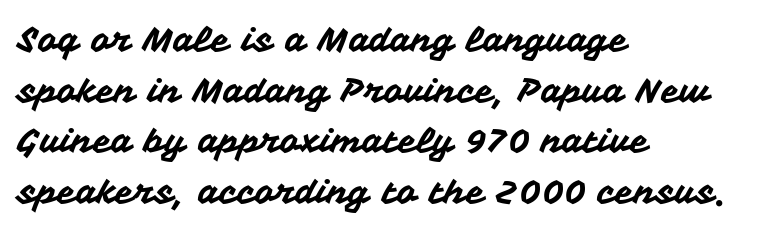
{"serif": "no", "width": "normal", "stroke_contrast": "medium", "x_height": "medium", "monospaced": "no", "underline": "no", "align": "left", "line_spacing": "normal", "line_spacing_ratio": 1.49, "letter_spacing": "normal", "letter_spacing_em": 0.0, "glyph_px": 34}
